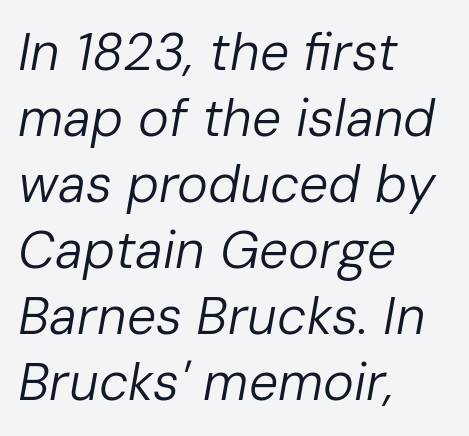
The image shows 52 px regular-weight type, italic (leaning right); set left-aligned, normal line spacing (1.27x), normal letter spacing, not underlined; low stroke contrast and a medium x-height.
